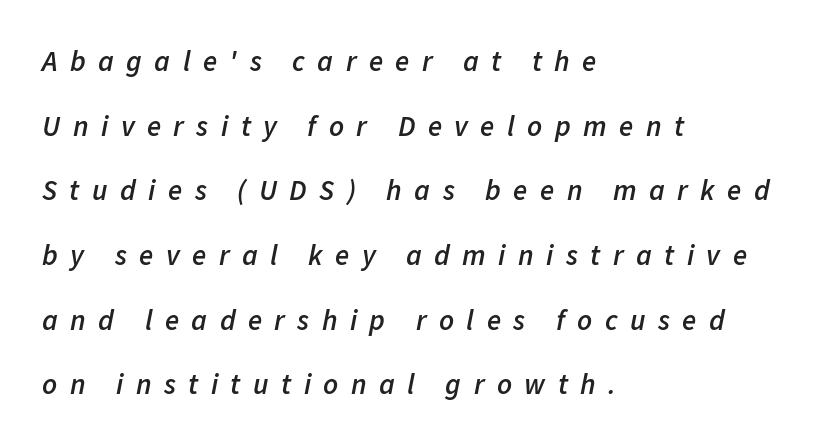
{"italic": "yes", "lean": "right", "slant_degrees": 11, "bold": "semi", "weight": "semibold", "width": "normal", "stroke_contrast": "low", "x_height": "medium", "monospaced": "no", "underline": "no", "align": "left", "line_spacing": "loose", "line_spacing_ratio": 2.23, "letter_spacing": "wide", "letter_spacing_em": 0.43, "glyph_px": 29}
